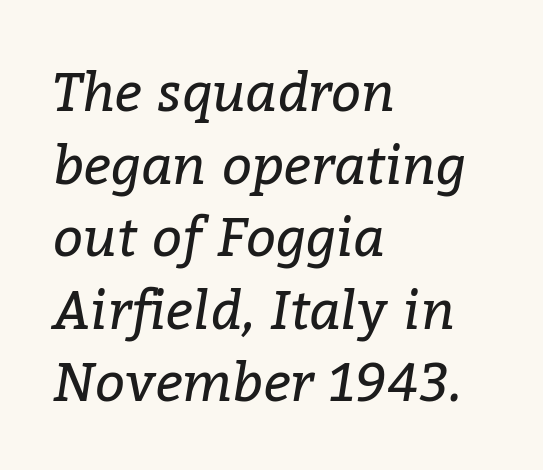
The image shows 53 px regular-weight serif type, italic (leaning right); set left-aligned, normal line spacing (1.37x), normal letter spacing, not underlined; low stroke contrast and a medium x-height.
